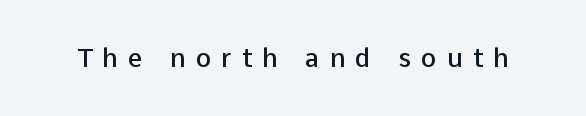
Q: Is the text bold? A: Semi-bold.
Q: Is the text italic (slanted)? A: No, it is upright.
Q: Is the text underlined? A: No.
Q: Is the spacing between letters normal or unusually wide? A: Unusually wide.
